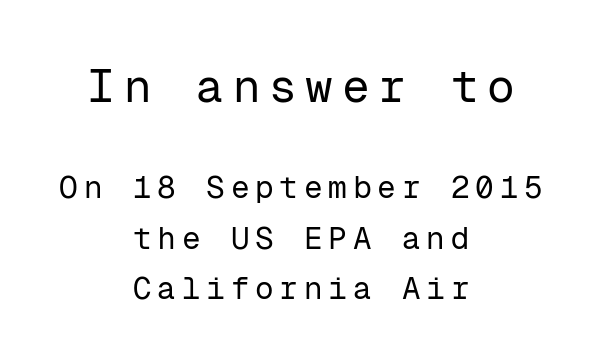
Has an underline been added? It has not. A centered setting, common on invitations and titles, is used for this passage. Typesetter's note — upper block bumped up in size, lower block left smaller. Fixed-width glyphs throughout — classic coding-font behaviour. Stroke thickness stays within the range of a standard reading face or lighter. Each letter's strokes conclude bluntly, with no projecting serifs.
